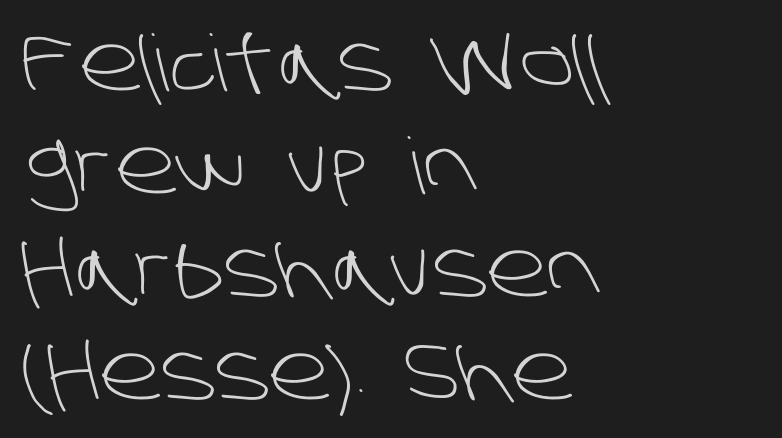
Q: Is the text bold? A: No.
Q: Is the typeface a serif or a sans-serif typeface? A: Sans-serif.
Q: Is the text underlined? A: No.
Q: How is the paragraph aligned? A: Left-aligned.
Q: Is the spacing between letters normal or unusually wide? A: Normal.
Q: Is the spacing between lines tight, normal or loose? A: Normal.
Q: Width (condensed, normal, or wide)? A: Normal.
Q: Stroke contrast? A: Low.
Q: x-height? A: Large.
Q: Monospaced? A: No.
